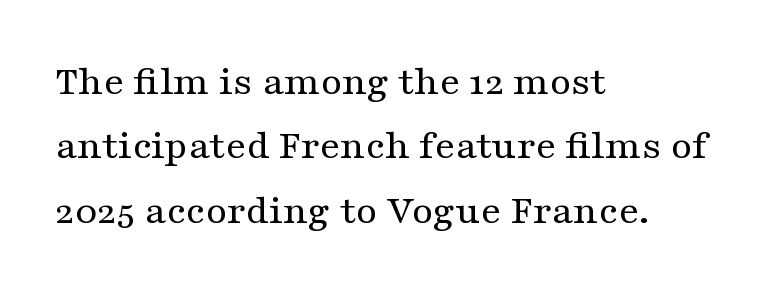
Q: Is the text bold? A: No.
Q: Is the text italic (slanted)? A: No, it is upright.
Q: Is the typeface a serif or a sans-serif typeface? A: Serif.
Q: Is the text underlined? A: No.
Q: How is the paragraph aligned? A: Left-aligned.
Q: Is the spacing between letters normal or unusually wide? A: Normal.
Q: Is the spacing between lines tight, normal or loose? A: Normal.
Q: Width (condensed, normal, or wide)? A: Wide.
Q: Stroke contrast? A: Medium.
Q: x-height? A: Medium.
Q: Monospaced? A: No.
